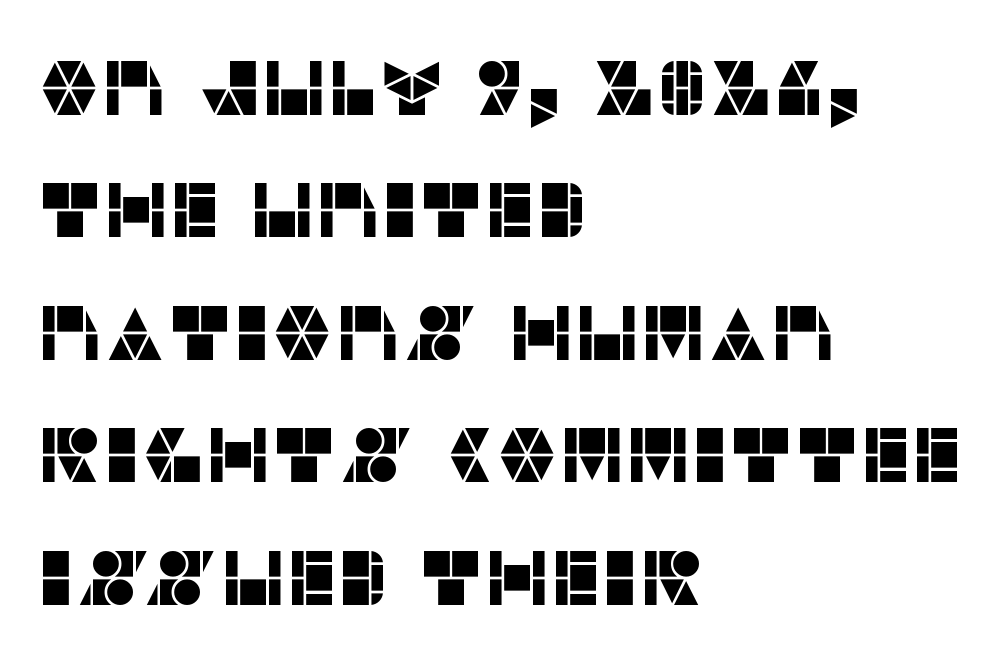
The image shows 78 px sans-serif type, upright; set left-aligned, normal line spacing (1.57x), normal letter spacing, not underlined; low stroke contrast and a large x-height.
